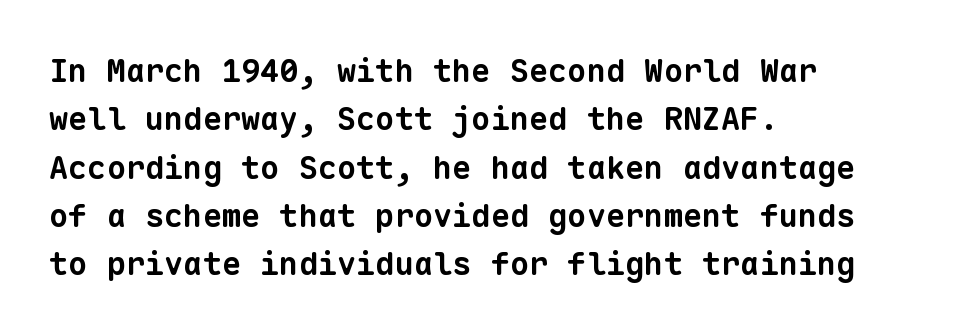
The image shows 32 px bold sans-serif type, monospaced; set left-aligned, normal line spacing (1.51x), normal letter spacing, not underlined; low stroke contrast and a medium x-height.
